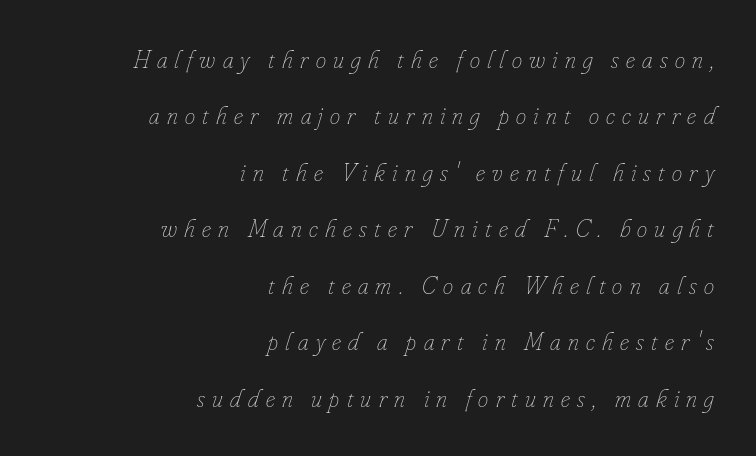
The image shows 26 px text type, italic (leaning right); set right-aligned, loose line spacing (2.17x), unusually wide letter spacing (+0.28 em), not underlined.
